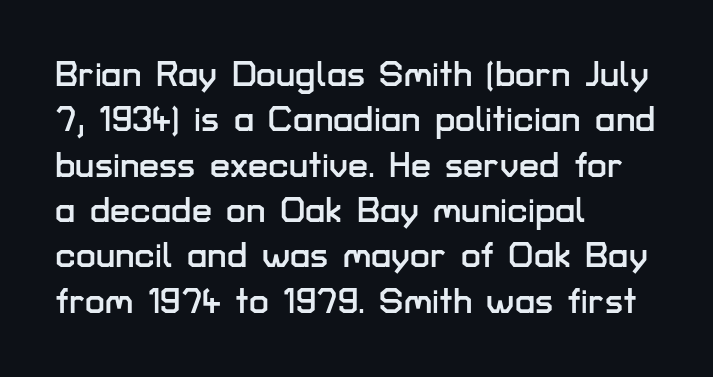
{"serif": "no", "italic": "no", "width": "normal", "stroke_contrast": "low", "x_height": "medium", "monospaced": "no", "underline": "no", "align": "left", "line_spacing": "normal", "line_spacing_ratio": 1.26, "letter_spacing": "normal", "letter_spacing_em": 0.0, "glyph_px": 36}
